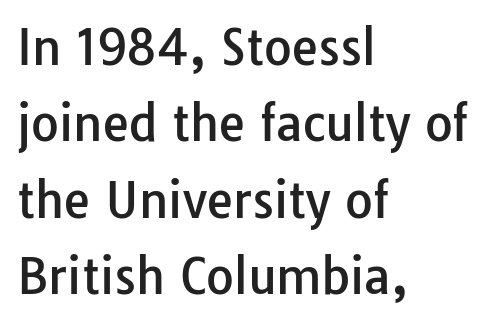
Each letter keeps its own natural width here, so spacing adapts to shape. Visually the block forms a straight wall on the left and a jagged coastline on the right. Examine the stroke ends and you'll find no serifs. Notice how the stems are strictly vertical — no italics here.
